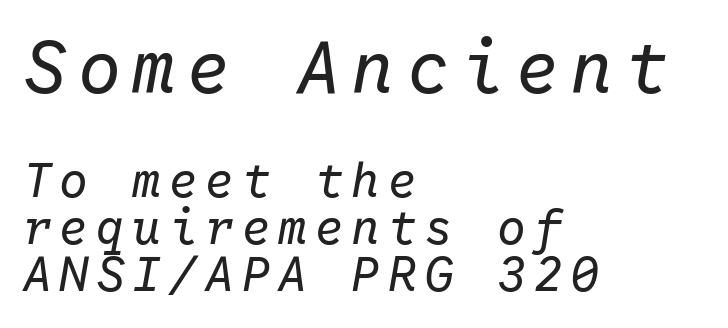
The image shows 72 px regular-weight type, italic (leaning right), monospaced; set left-aligned, tight line spacing (0.97x), not underlined; the first (top) block is 1.5x larger; low stroke contrast and a medium x-height.
